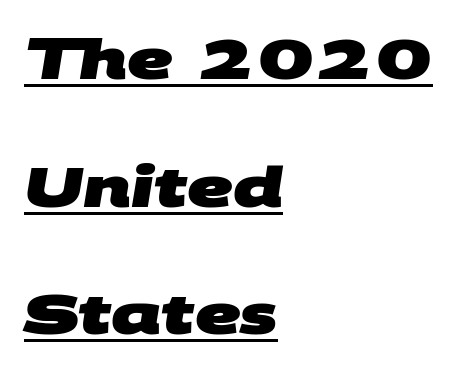
{"serif": "no", "bold": "yes", "weight": "heavy", "width": "wide", "stroke_contrast": "medium", "x_height": "large", "monospaced": "no", "underline": "yes", "align": "left", "line_spacing": "loose", "line_spacing_ratio": 2.28, "letter_spacing": "normal", "letter_spacing_em": 0.0, "glyph_px": 56}
